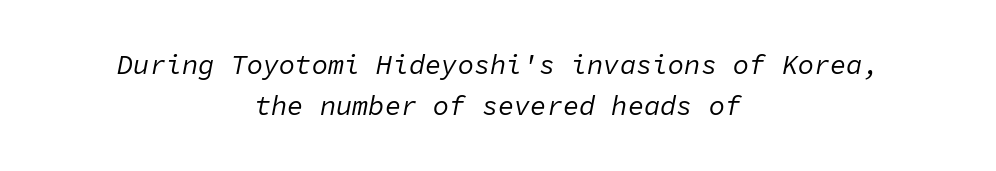
{"italic": "yes", "lean": "right", "slant_degrees": 11, "bold": "no", "underline": "no", "align": "center", "line_spacing": "normal", "line_spacing_ratio": 1.52, "letter_spacing": "normal", "letter_spacing_em": 0.0, "glyph_px": 27}
